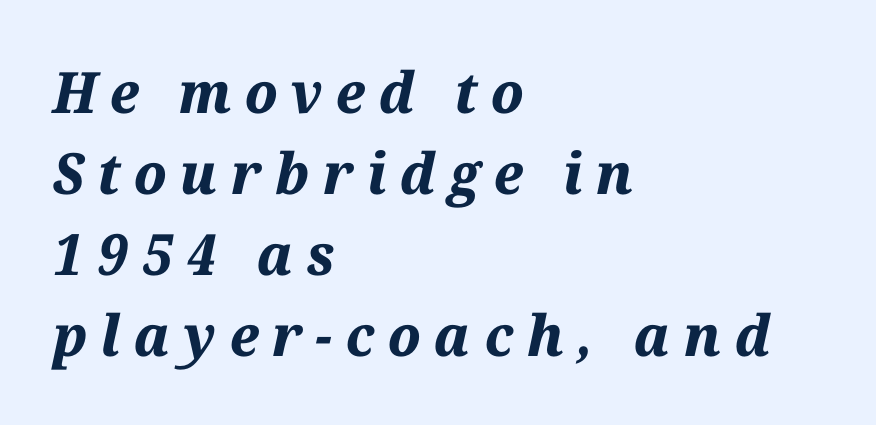
The image shows 57 px bold type, italic (leaning right); set left-aligned, normal line spacing (1.42x), unusually wide letter spacing (+0.23 em), not underlined; medium stroke contrast and a medium x-height.
